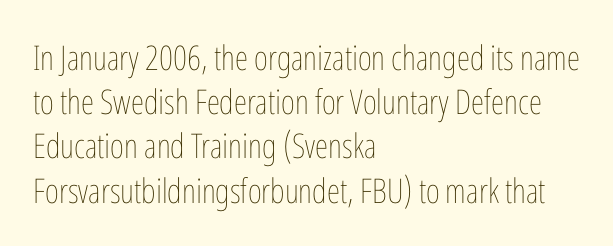
{"italic": "no", "bold": "no", "weight": "thin", "width": "condensed", "stroke_contrast": "low", "x_height": "medium", "monospaced": "no", "underline": "no", "align": "left", "line_spacing": "normal", "line_spacing_ratio": 1.3, "letter_spacing": "normal", "letter_spacing_em": 0.0, "glyph_px": 34}
